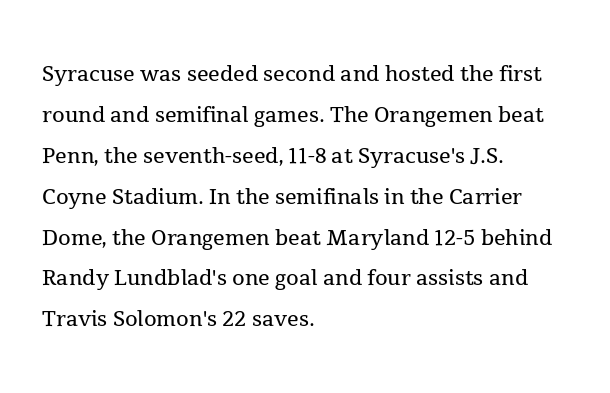
Q: Is the text bold? A: No.
Q: Is the text italic (slanted)? A: No, it is upright.
Q: Is the typeface a serif or a sans-serif typeface? A: Serif.
Q: Is the text underlined? A: No.
Q: How is the paragraph aligned? A: Left-aligned.
Q: Is the spacing between letters normal or unusually wide? A: Normal.
Q: Is the spacing between lines tight, normal or loose? A: Normal.
Q: Width (condensed, normal, or wide)? A: Normal.
Q: x-height? A: Medium.
Q: Monospaced? A: No.
